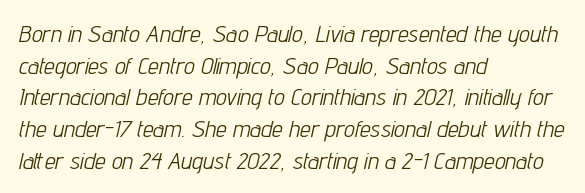
Q: Is the text bold? A: No.
Q: Is the text italic (slanted)? A: Yes, it leans right by about 12 degrees.
Q: Is the text underlined? A: No.
Q: How is the paragraph aligned? A: Left-aligned.
Q: Is the spacing between letters normal or unusually wide? A: Normal.
Q: Is the spacing between lines tight, normal or loose? A: Normal.
